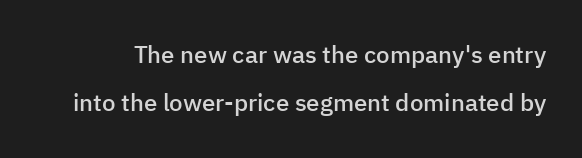
Q: Is the text bold? A: Semi-bold.
Q: Is the text italic (slanted)? A: No, it is upright.
Q: Is the text underlined? A: No.
Q: Is the spacing between letters normal or unusually wide? A: Normal.
Q: Is the spacing between lines tight, normal or loose? A: Loose.
